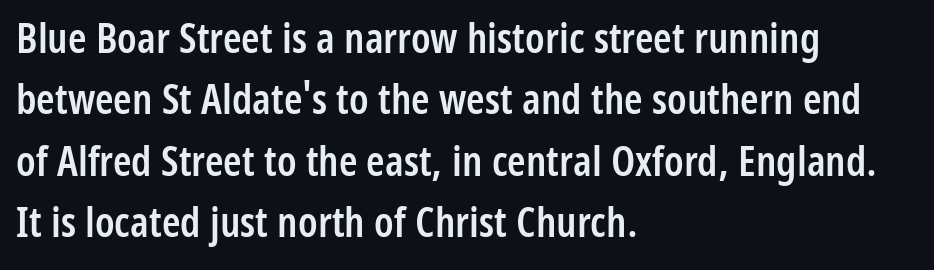
The image shows 42 px semibold, condensed sans-serif type, upright; set left-aligned, normal line spacing (1.46x), normal letter spacing, not underlined; low stroke contrast and a medium x-height.
